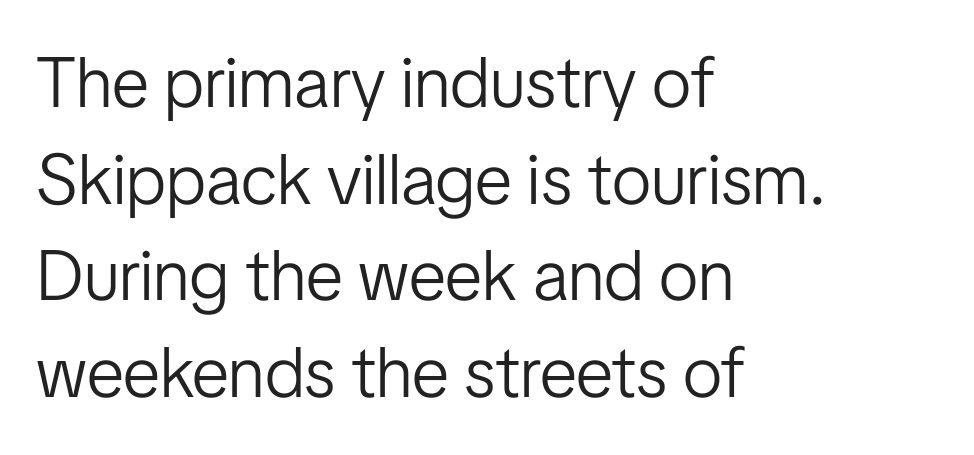
The image shows 71 px light, condensed sans-serif type, upright; set left-aligned, normal line spacing (1.36x), normal letter spacing, not underlined; low stroke contrast and a medium x-height.
